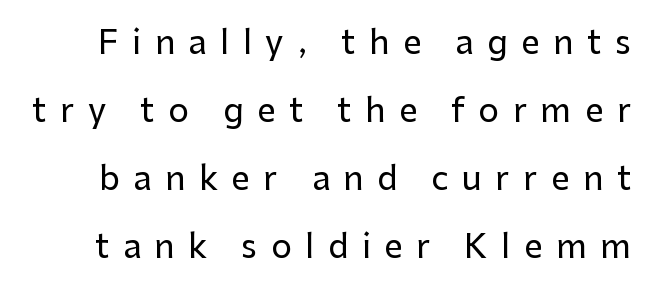
The image shows 33 px sans-serif type, upright; set loose line spacing (2.06x), unusually wide letter spacing (+0.41 em), not underlined; low stroke contrast and a medium x-height.
